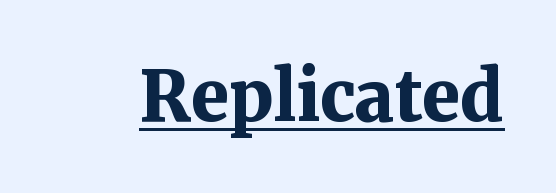
Q: Is the text bold? A: Yes.
Q: Is the text italic (slanted)? A: No, it is upright.
Q: Is the typeface a serif or a sans-serif typeface? A: Serif.
Q: Is the text underlined? A: Yes.
Q: Is the spacing between letters normal or unusually wide? A: Normal.
Q: Width (condensed, normal, or wide)? A: Normal.
Q: Stroke contrast? A: Medium.
Q: x-height? A: Medium.
Q: Monospaced? A: No.
